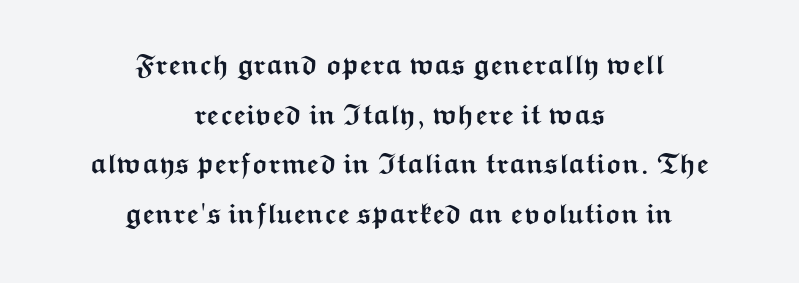
Q: Is the text bold? A: Yes.
Q: Is the text italic (slanted)? A: No, it is upright.
Q: Is the typeface a serif or a sans-serif typeface? A: Sans-serif.
Q: Is the text underlined? A: No.
Q: How is the paragraph aligned? A: Centered.
Q: Is the spacing between letters normal or unusually wide? A: Normal.
Q: Width (condensed, normal, or wide)? A: Wide.
Q: Stroke contrast? A: Medium.
Q: x-height? A: Medium.
Q: Monospaced? A: No.
